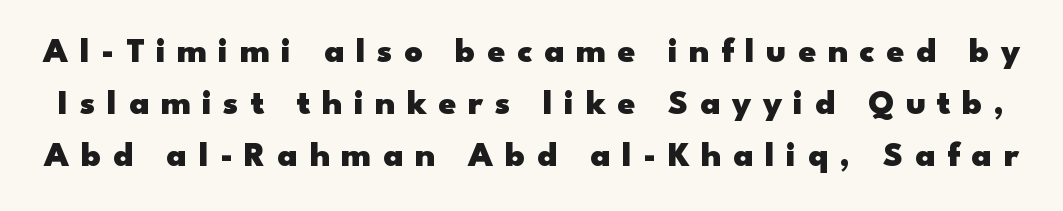
The block of text has a typical density, with ordinary space between rows. Nope, no serifs anywhere on these letters. Do the characters align in a grid? No, the font is proportional. Glance below the letters and you will spot only blank space. Glyph-to-glyph distance is far greater than everyday printed text. Do the letters lean? They stand straight.
